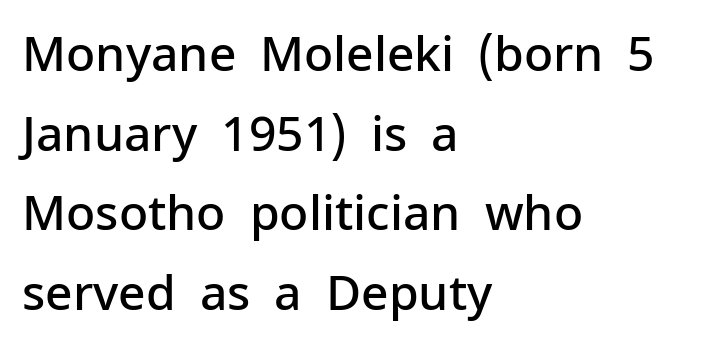
The image shows 48 px semibold sans-serif type, upright; set left-aligned, normal line spacing (1.66x), normal letter spacing, not underlined; low stroke contrast and a medium x-height.
